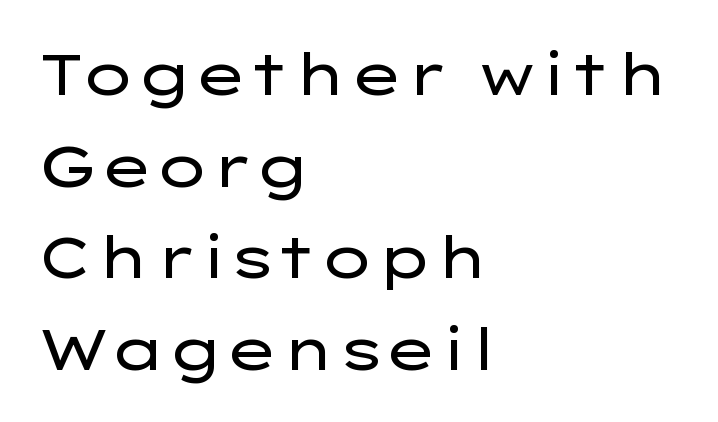
This sample is left-justified, so line endings fall wherever the words run out. Glyph-to-glyph distance matches everyday printed text. The characters are drawn with everyday or finer stroke widths. Note the varied advance widths — an 'i' is clearly narrower than an 'm'.
